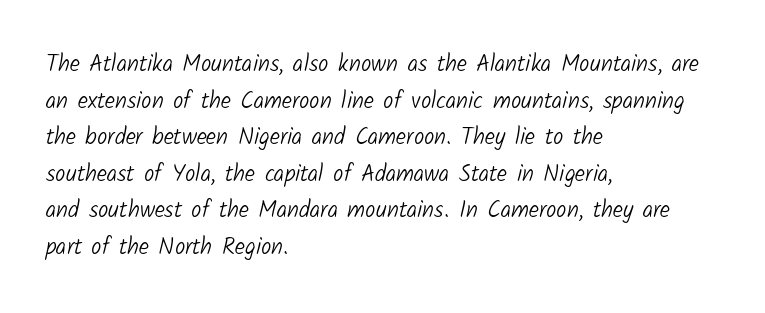
These lines sit exactly where default settings would place them. Teacher's note: observe the even left margin — that is flush-left alignment. Unmarked baselines from the first word to the last. The horizontal fit of the characters is conventional and even. Summary of weight: not heavy and not bold.
